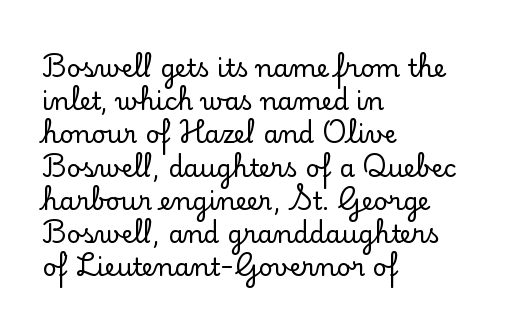
{"italic": "no", "underline": "no", "align": "left", "line_spacing": "normal", "line_spacing_ratio": 1.33, "letter_spacing": "normal", "letter_spacing_em": 0.0, "glyph_px": 25}
